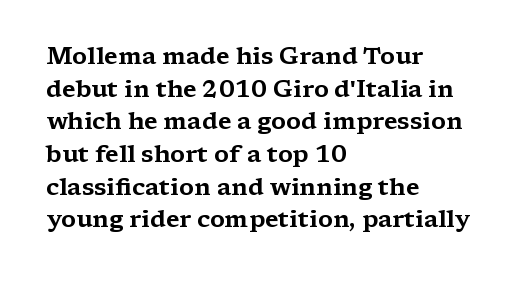
The image shows 24 px text type, upright; set left-aligned, normal line spacing (1.36x), normal letter spacing, not underlined.
